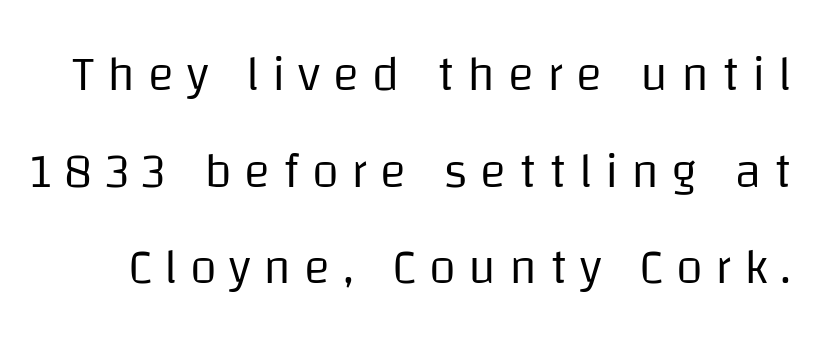
Q: Is the text bold? A: No.
Q: Is the text italic (slanted)? A: No, it is upright.
Q: Is the typeface a serif or a sans-serif typeface? A: Sans-serif.
Q: Is the text underlined? A: No.
Q: Is the spacing between letters normal or unusually wide? A: Unusually wide.
Q: Is the spacing between lines tight, normal or loose? A: Loose.
Q: Width (condensed, normal, or wide)? A: Normal.
Q: Stroke contrast? A: Low.
Q: x-height? A: Large.
Q: Monospaced? A: No.
